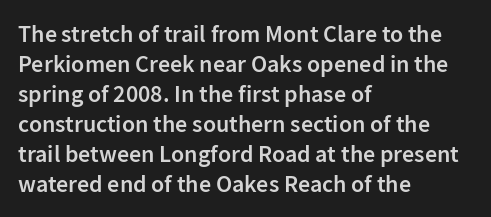
Q: Is the text bold? A: Semi-bold.
Q: Is the text italic (slanted)? A: No, it is upright.
Q: Is the text underlined? A: No.
Q: How is the paragraph aligned? A: Left-aligned.
Q: Is the spacing between letters normal or unusually wide? A: Normal.
Q: Is the spacing between lines tight, normal or loose? A: Normal.
